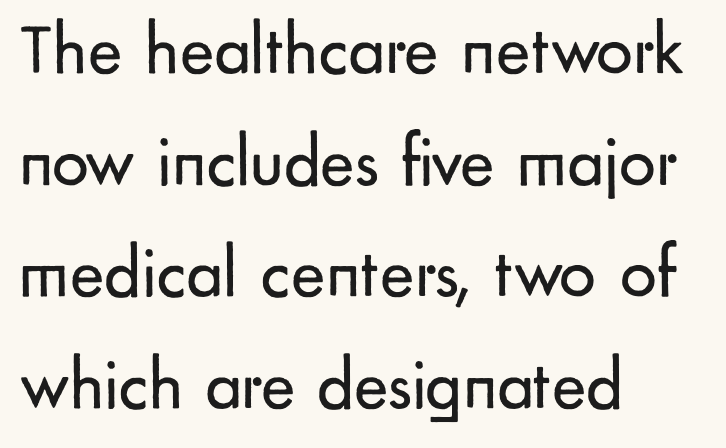
The image shows 73 px regular-weight sans-serif type, upright; set left-aligned, normal line spacing (1.53x), normal letter spacing, not underlined; low stroke contrast and a small x-height.
